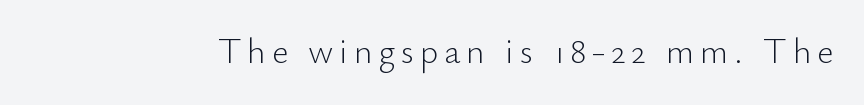
The image shows 35 px light sans-serif type, upright; set not underlined; low stroke contrast and a small x-height.
